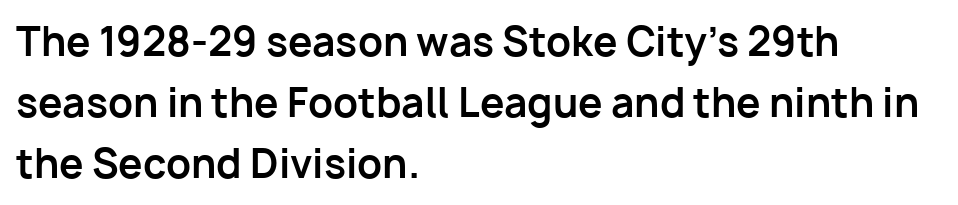
Q: Is the text bold? A: Yes.
Q: Is the text italic (slanted)? A: No, it is upright.
Q: Is the typeface a serif or a sans-serif typeface? A: Sans-serif.
Q: Is the text underlined? A: No.
Q: How is the paragraph aligned? A: Left-aligned.
Q: Is the spacing between letters normal or unusually wide? A: Normal.
Q: Is the spacing between lines tight, normal or loose? A: Normal.
Q: Width (condensed, normal, or wide)? A: Normal.
Q: Stroke contrast? A: Low.
Q: x-height? A: Medium.
Q: Monospaced? A: No.
